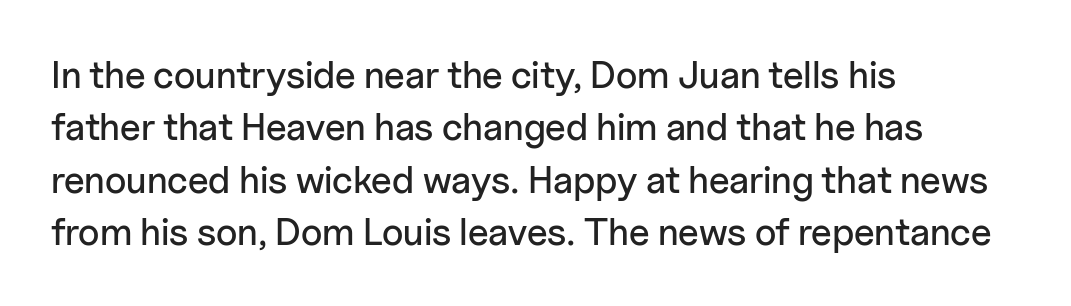
The image shows 38 px sans-serif type, upright; set left-aligned, normal line spacing (1.38x), normal letter spacing, not underlined; low stroke contrast and a medium x-height.
